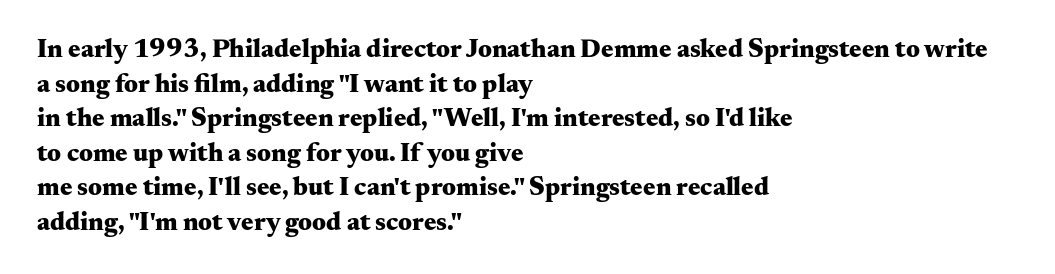
The image shows 26 px bold type, upright; set left-aligned, normal line spacing (1.33x), normal letter spacing, not underlined.
